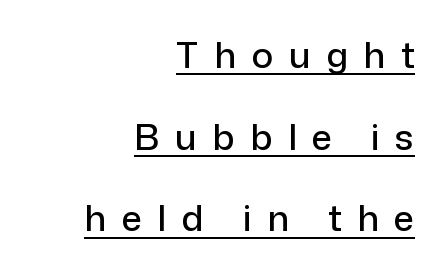
The setting favours the right margin, as signatures and pull-quotes sometimes do. How are the letters spaced? Widely, with obvious added tracking. Somebody hit Ctrl+U on this one — the words are underlined. Unlike italic type, these characters show no tilt at all. The face used here is proportionally spaced, like ordinary book or web type. Line spacing here is loose.
